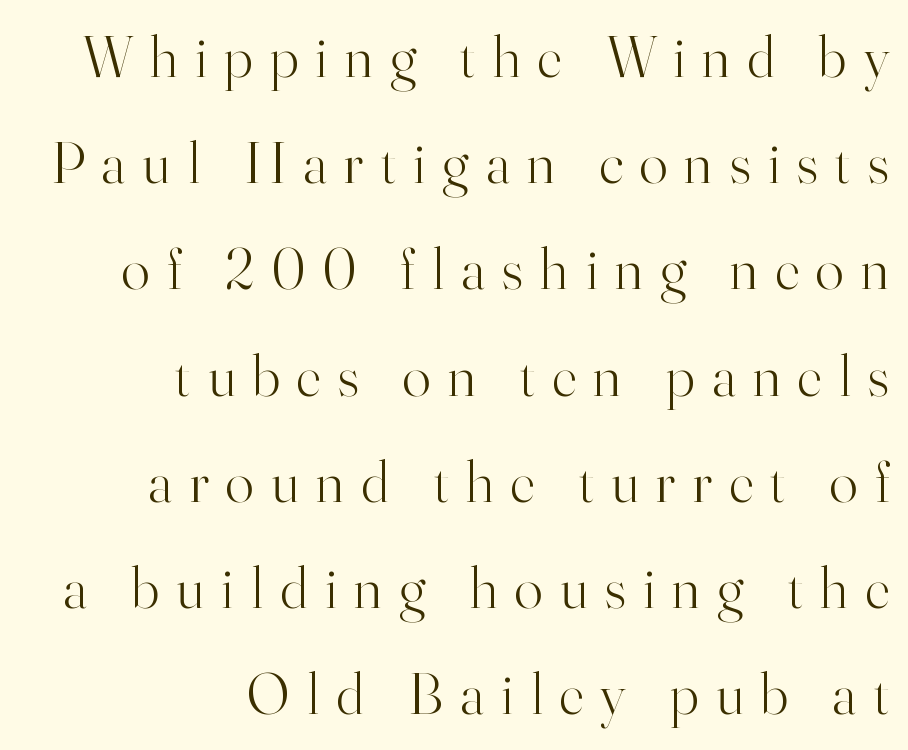
The image shows 59 px light serif type, upright; set right-aligned, line spacing 1.8x, unusually wide letter spacing (+0.29 em), not underlined; high stroke contrast and a small x-height.
